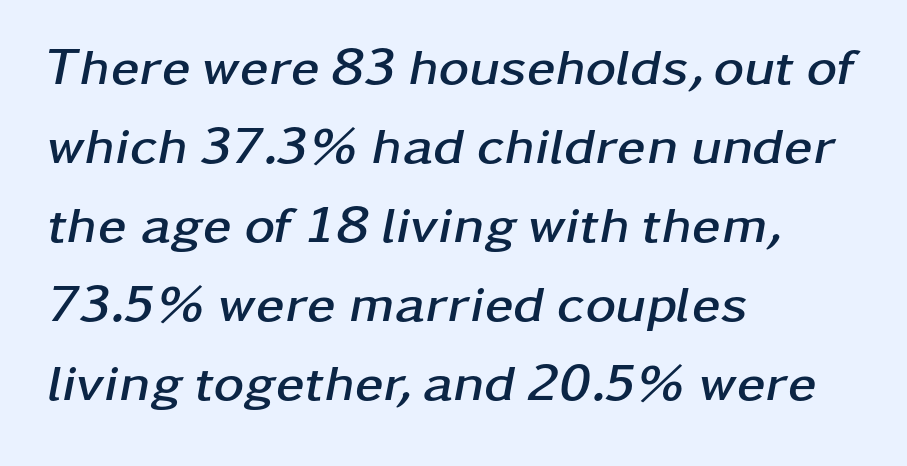
Standard letterfit; no display-style spreading of the glyphs. A dark, heavy texture on the line: the type is bold. Normally led — the rows are evenly, conventionally spaced. Anything drawn beneath the words? Only blank space. Each letter keeps its own natural width here, so spacing adapts to shape. In terms of posture, this sample is oblique.
